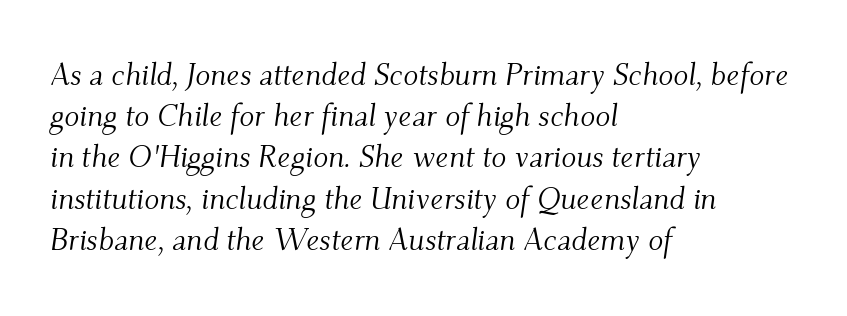
{"serif": "yes", "italic": "yes", "lean": "right", "slant_degrees": 9, "bold": "no", "weight": "light", "width": "normal", "stroke_contrast": "medium", "x_height": "small", "monospaced": "no", "underline": "no", "align": "left", "line_spacing": "normal", "line_spacing_ratio": 1.33, "letter_spacing": "normal", "letter_spacing_em": 0.0, "glyph_px": 31}
